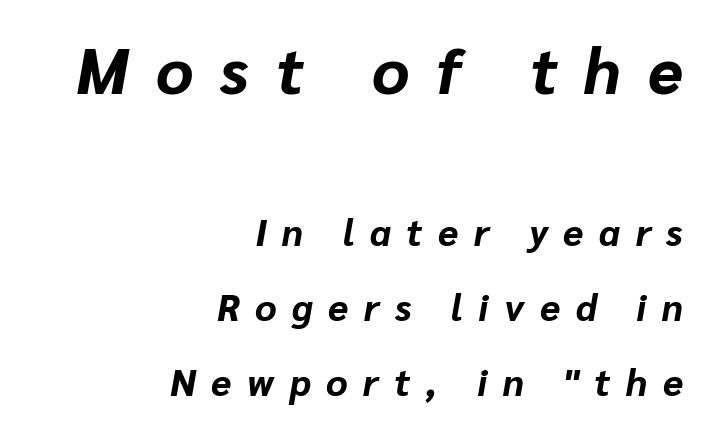
Q: Is the text bold? A: Yes.
Q: Is the text italic (slanted)? A: Yes, it leans right by about 10 degrees.
Q: Is the text underlined? A: No.
Q: How is the paragraph aligned? A: Right-aligned.
Q: Is the spacing between letters normal or unusually wide? A: Unusually wide.
Q: Is the spacing between lines tight, normal or loose? A: Loose.
Q: Which block of text is set in a larger size, the first (top) or the second (bottom)? A: The first (top) one.
Q: Width (condensed, normal, or wide)? A: Normal.
Q: Stroke contrast? A: Low.
Q: x-height? A: Medium.
Q: Monospaced? A: No.
